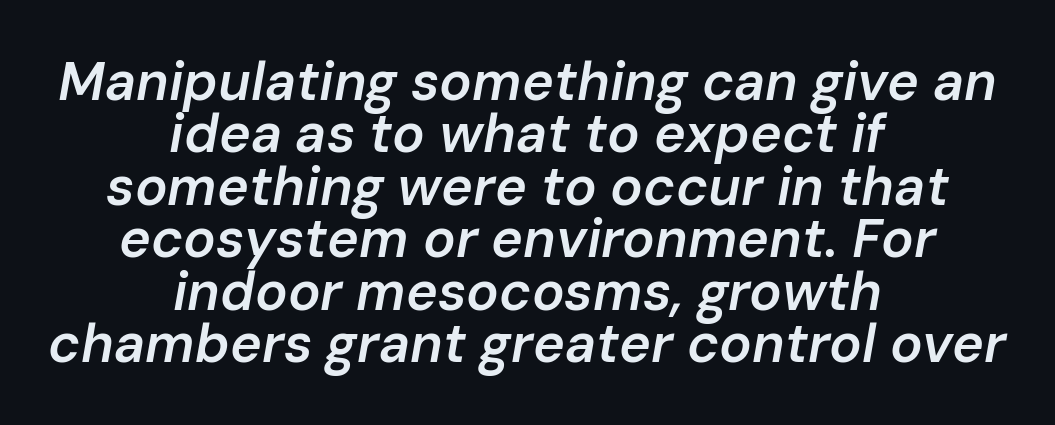
Line spacing here is tight. Caption: multi-line text, centered on the measure. Only glyphs here, with clear space below each row. Compared with ordinary roman type, these characters are visibly tilted. On the weight axis this lands at semibold, roughly 600.
